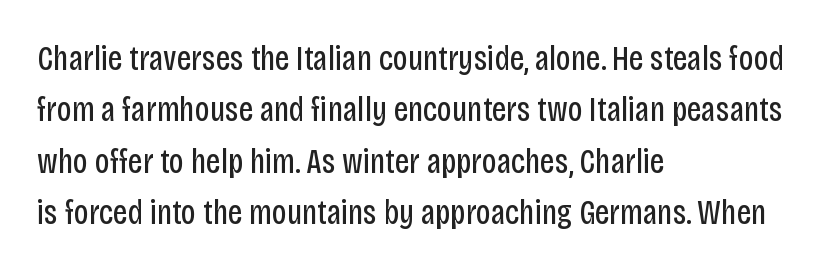
Heaviness? Minimal to ordinary, like unemphasized prose. Looks like regular typesetting: each glyph gets only the width it needs. In terms of letterform style, serifs are entirely absent. The passage is arranged the way most books set body copy — flush left.
